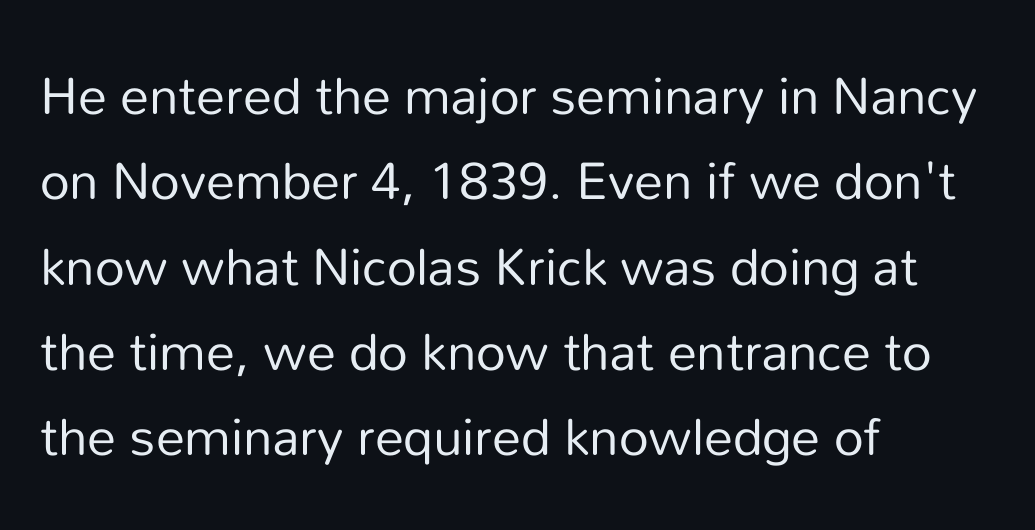
The image shows 58 px regular-weight sans-serif type, upright; set left-aligned, normal line spacing (1.47x), normal letter spacing, not underlined; low stroke contrast and a medium x-height.
